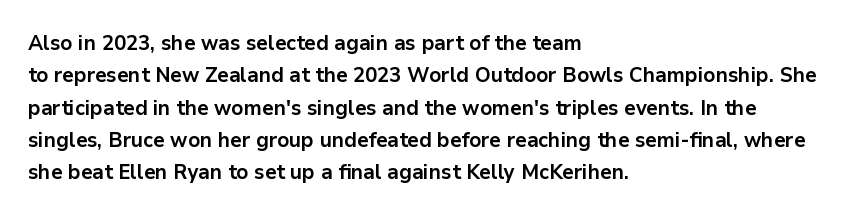
{"italic": "no", "bold": "yes", "underline": "no", "align": "left", "line_spacing": "normal", "line_spacing_ratio": 1.54, "letter_spacing": "normal", "letter_spacing_em": 0.0, "glyph_px": 21}
